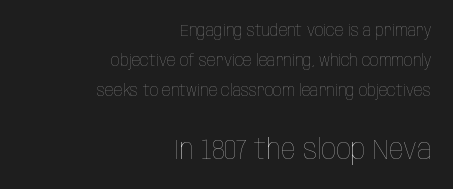
Q: Is the text bold? A: No.
Q: Is the text italic (slanted)? A: No, it is upright.
Q: Is the text underlined? A: No.
Q: How is the paragraph aligned? A: Right-aligned.
Q: Is the spacing between letters normal or unusually wide? A: Normal.
Q: Which block of text is set in a larger size, the first (top) or the second (bottom)? A: The second (bottom) one.
Q: Width (condensed, normal, or wide)? A: Condensed.
Q: Stroke contrast? A: Low.
Q: x-height? A: Large.
Q: Monospaced? A: No.
